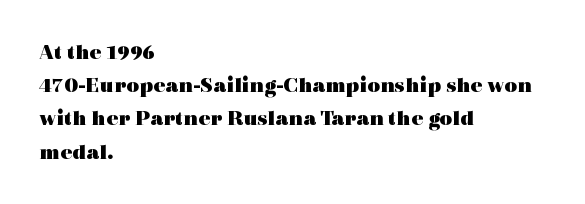
{"italic": "no", "bold": "yes", "underline": "no", "align": "left", "line_spacing": "normal", "line_spacing_ratio": 1.51, "letter_spacing": "normal", "letter_spacing_em": 0.0, "glyph_px": 22}
